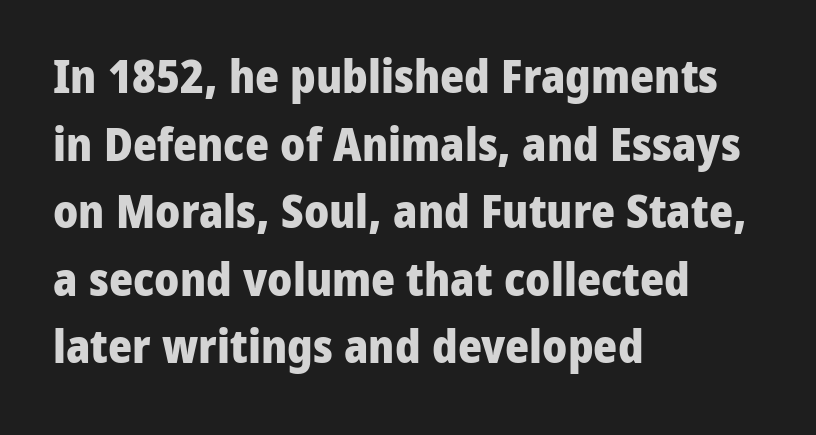
The image shows 46 px heavy sans-serif type, upright; set left-aligned, normal line spacing (1.47x), normal letter spacing, not underlined; low stroke contrast and a medium x-height.
